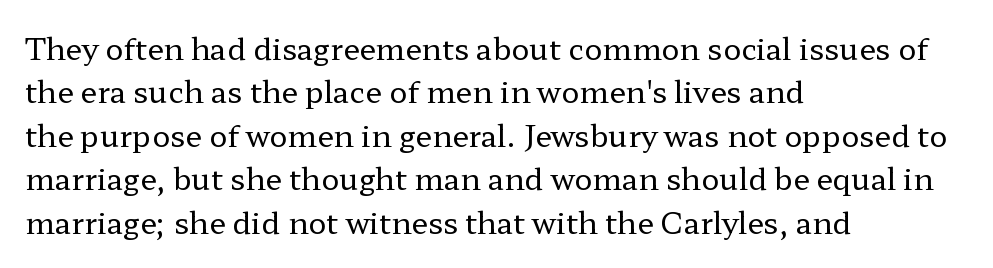
Each line starts at the same left margin while the right side varies. The lettering holds an erect, upright posture throughout. Look at the bottom of the vertical strokes: they flare into serifs here. Tracking here is standard; glyphs follow each other at the usual distance. The passage shown is not bold in any degree.
